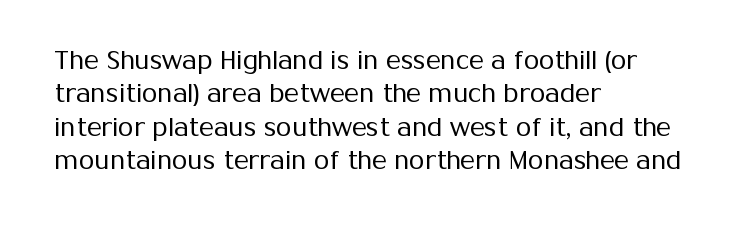
{"italic": "no", "bold": "no", "underline": "no", "align": "left", "line_spacing": "normal", "line_spacing_ratio": 1.34, "letter_spacing": "normal", "letter_spacing_em": 0.0, "glyph_px": 25}
